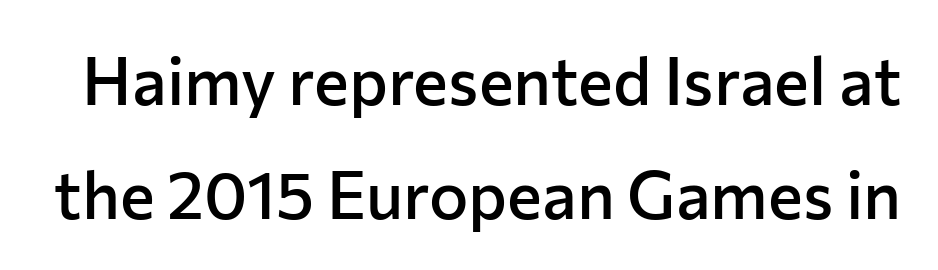
{"serif": "no", "italic": "no", "bold": "semi", "weight": "semibold", "width": "normal", "stroke_contrast": "low", "x_height": "medium", "monospaced": "no", "underline": "no", "line_spacing_ratio": 1.72, "letter_spacing": "normal", "letter_spacing_em": 0.0, "glyph_px": 66}
